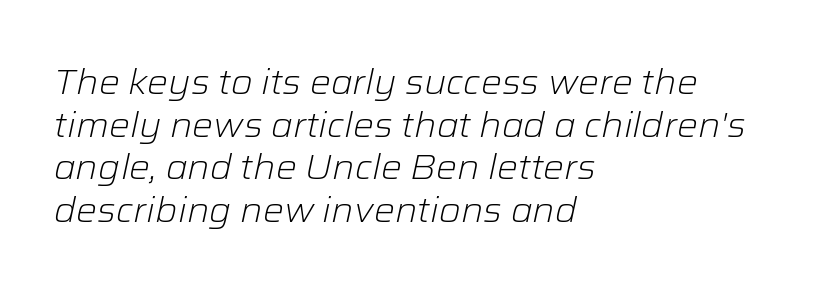
The image shows 35 px light type, italic (leaning right); set left-aligned, line spacing 1.22x, normal letter spacing, not underlined; low stroke contrast and a medium x-height.
